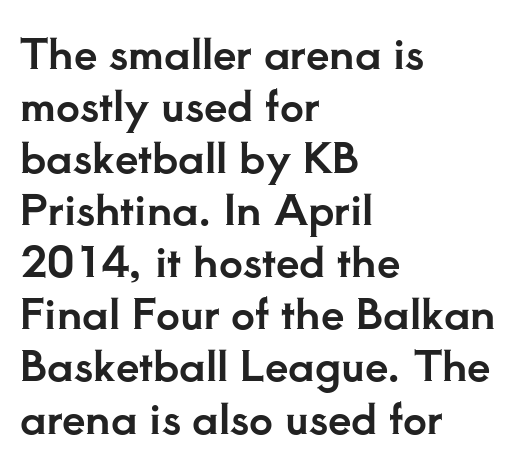
{"serif": "yes", "italic": "no", "width": "normal", "stroke_contrast": "low", "x_height": "small", "monospaced": "no", "underline": "no", "align": "left", "line_spacing_ratio": 1.24, "letter_spacing": "normal", "letter_spacing_em": 0.0, "glyph_px": 42}
